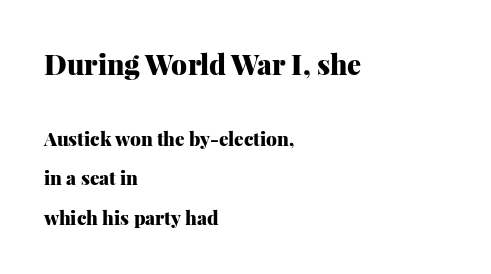
The passage shown is typeset with a serif family. Type without underlining. Visually, the top section dominates because its glyphs are scaled up. You can tell it's not italic because the verticals are truly vertical. You could not count columns in this text — the font is proportionally spaced.
